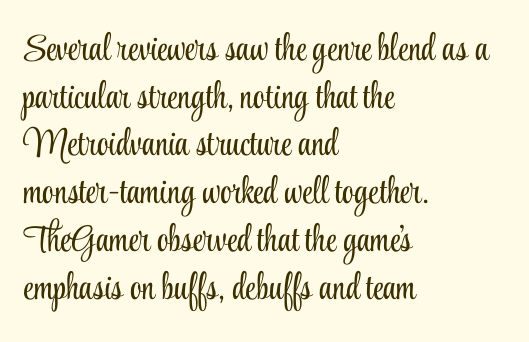
Q: Is the text bold? A: No.
Q: Is the text italic (slanted)? A: Yes.
Q: Is the typeface a serif or a sans-serif typeface? A: Serif.
Q: Is the text underlined? A: No.
Q: How is the paragraph aligned? A: Left-aligned.
Q: Is the spacing between letters normal or unusually wide? A: Normal.
Q: Is the spacing between lines tight, normal or loose? A: Normal.
Q: Width (condensed, normal, or wide)? A: Condensed.
Q: Stroke contrast? A: Low.
Q: x-height? A: Small.
Q: Monospaced? A: No.
